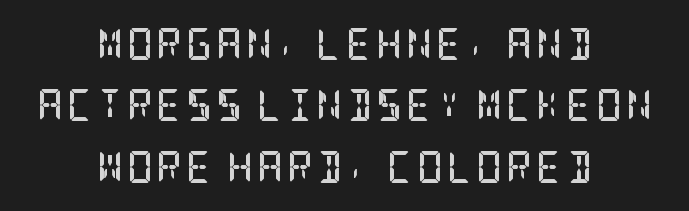
Airy leading. If you drew a line through each stem, it would be perfectly vertical. This is serif lettering, the kind often seen in printed books. This rendering uses center alignment, leaving both contours irregular but symmetric.
